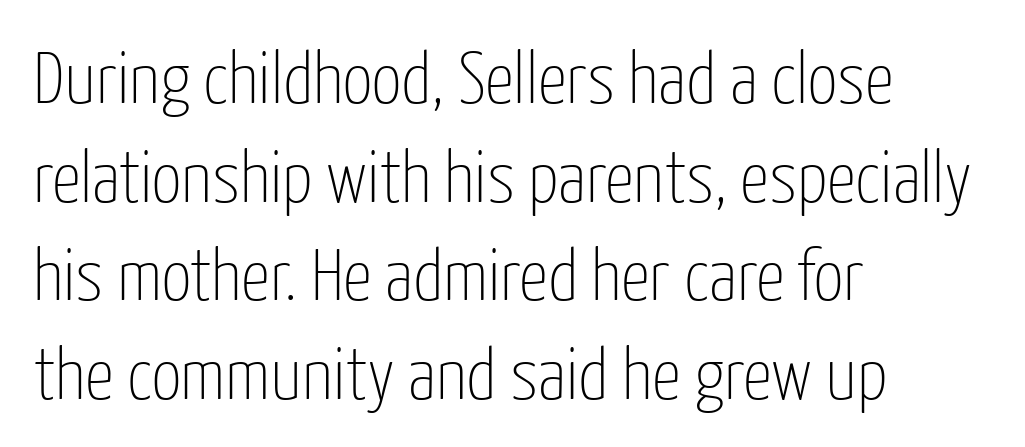
The image shows 73 px thin, condensed sans-serif type, upright; set left-aligned, normal line spacing (1.35x), normal letter spacing, not underlined; low stroke contrast and a medium x-height.
